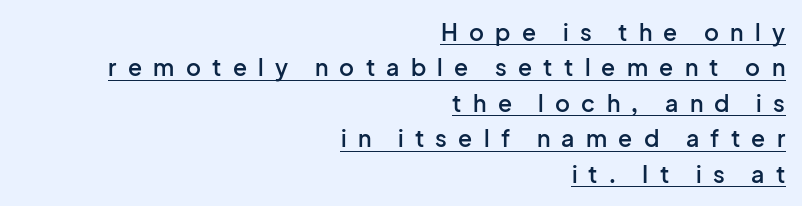
The image shows 23 px text type, upright; set right-aligned, normal line spacing (1.54x), unusually wide letter spacing (+0.49 em), underlined.
